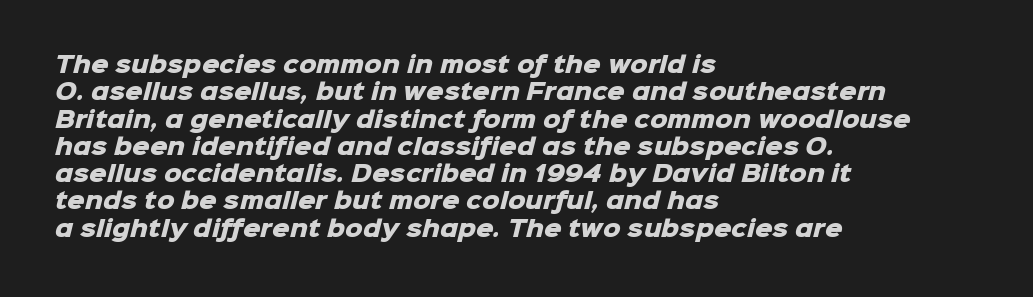
Q: Is the text bold? A: Yes.
Q: Is the text underlined? A: No.
Q: How is the paragraph aligned? A: Left-aligned.
Q: Is the spacing between letters normal or unusually wide? A: Normal.
